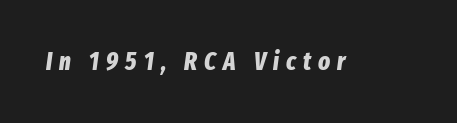
The image shows 25 px bold type, italic (leaning right); set unusually wide letter spacing (+0.28 em), not underlined.
